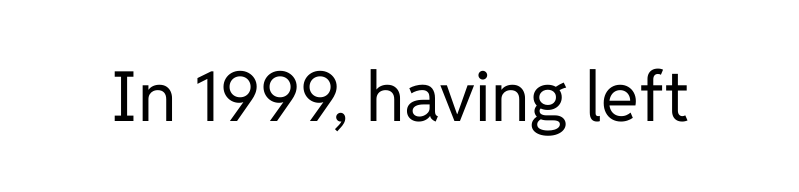
Q: Is the text bold? A: No.
Q: Is the text italic (slanted)? A: No, it is upright.
Q: Is the typeface a serif or a sans-serif typeface? A: Sans-serif.
Q: Is the text underlined? A: No.
Q: Is the spacing between letters normal or unusually wide? A: Normal.
Q: Width (condensed, normal, or wide)? A: Normal.
Q: Stroke contrast? A: Low.
Q: x-height? A: Medium.
Q: Monospaced? A: No.
